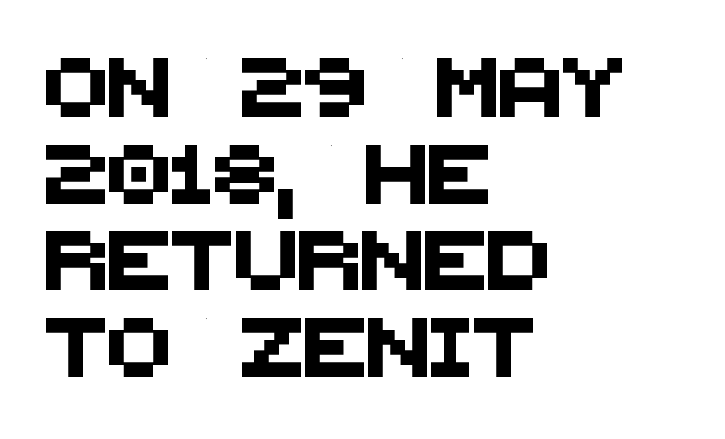
The line-height multiplier appears to be the usual default. Glance below the letters and you will spot only blank space. In terms of letterspacing, this is plain default setting. The letters advance in unequal steps, a hallmark of proportional type. The text block is weighted toward the left margin, trailing off unevenly rightward. The type family on display is of the sans-serif kind.
